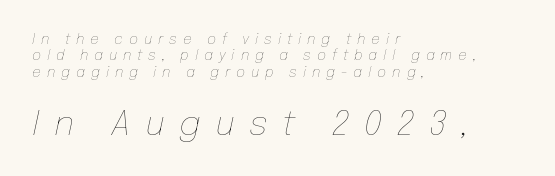
Every character sits at an angle, as italics do. The type is letterspaced generously, with wide tracking. Compared with a typical body face, this is equally light or lighter still. The face used here is proportionally spaced, like ordinary book or web type.
